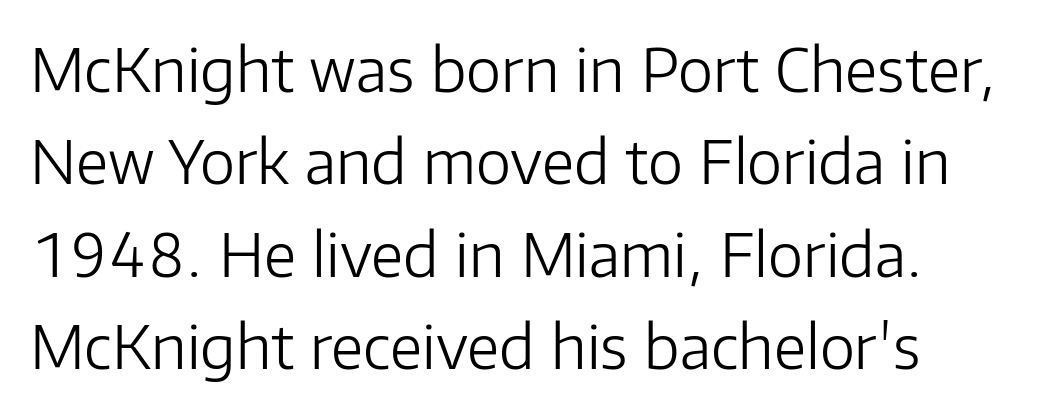
The strokes are not fattened; the text isn't bold. The characters display no serif detailing; their extremities are plain. The strip under each line holds only bare page. What stands out about the letter spacing? Nothing — it is the standard amount. The designer left line spacing at the default. Every stem runs plumb, perpendicular to the baseline.
